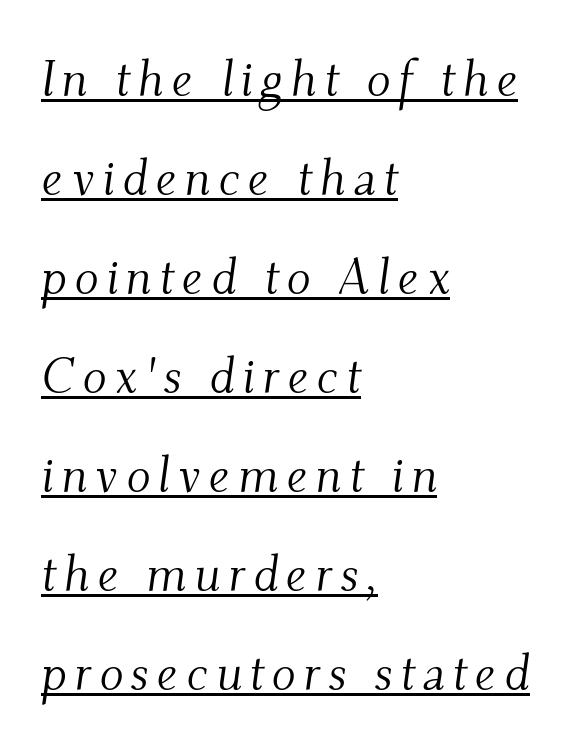
The rendering applies a slant to the glyphs. Weight: not bold — regular or lighter. The string is rendered with underlining switched on. These lines are composed in type with serifs.
